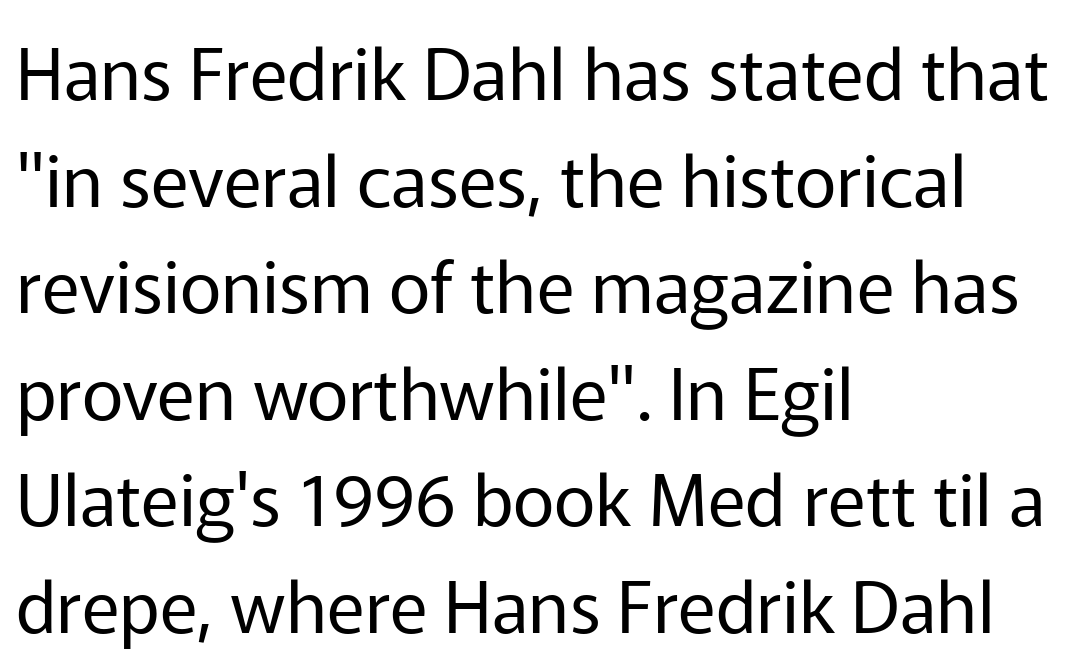
{"serif": "no", "italic": "no", "bold": "no", "weight": "regular", "width": "normal", "stroke_contrast": "low", "x_height": "medium", "monospaced": "no", "underline": "no", "align": "left", "line_spacing": "normal", "line_spacing_ratio": 1.48, "letter_spacing": "normal", "letter_spacing_em": 0.0, "glyph_px": 72}
